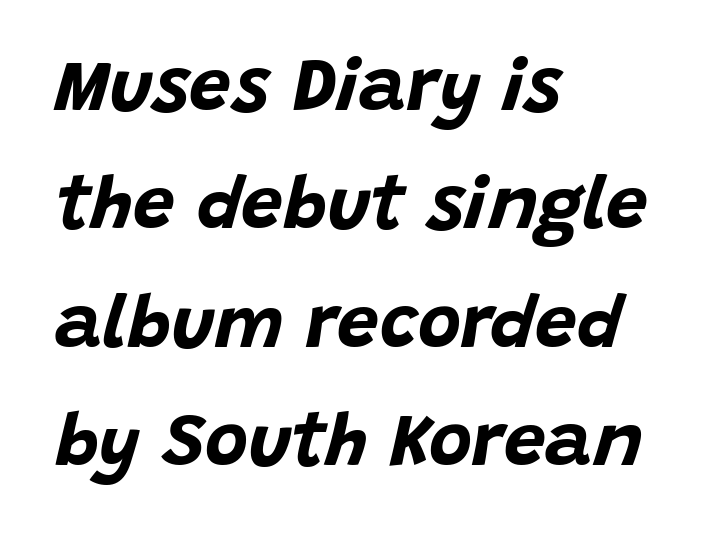
Q: Is the text bold? A: Yes.
Q: Is the text italic (slanted)? A: Yes, it leans right by about 15 degrees.
Q: Is the text underlined? A: No.
Q: How is the paragraph aligned? A: Left-aligned.
Q: Is the spacing between letters normal or unusually wide? A: Normal.
Q: Is the spacing between lines tight, normal or loose? A: Normal.
Q: Width (condensed, normal, or wide)? A: Normal.
Q: Stroke contrast? A: Low.
Q: x-height? A: Large.
Q: Monospaced? A: No.
